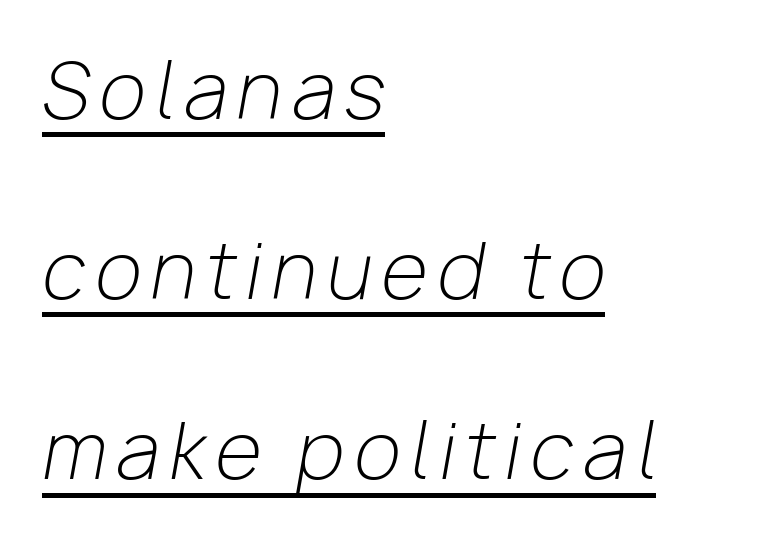
The image shows 76 px light type, italic (leaning right); set left-aligned, loose line spacing (2.37x), underlined; low stroke contrast and a medium x-height.
